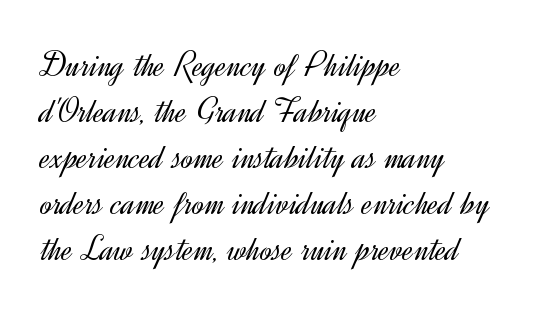
Has an underline been added? It has not. Each letter keeps its own natural width here, so spacing adapts to shape. Counters stay open thanks to moderate or lighter strokes. Unlike a traditional serif, this face leaves its strokes unadorned. There is no visible air inserted between adjacent glyphs.
